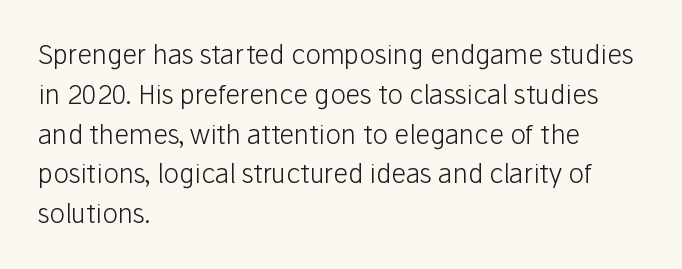
The image shows 26 px text type, upright; set left-aligned, normal line spacing (1.53x), normal letter spacing, not underlined.
